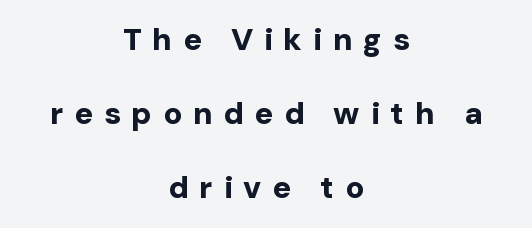
Q: Is the text bold? A: Yes.
Q: Is the text italic (slanted)? A: No, it is upright.
Q: Is the typeface a serif or a sans-serif typeface? A: Sans-serif.
Q: Is the text underlined? A: No.
Q: How is the paragraph aligned? A: Centered.
Q: Is the spacing between letters normal or unusually wide? A: Unusually wide.
Q: Is the spacing between lines tight, normal or loose? A: Loose.
Q: Width (condensed, normal, or wide)? A: Normal.
Q: Stroke contrast? A: Low.
Q: x-height? A: Medium.
Q: Monospaced? A: No.
